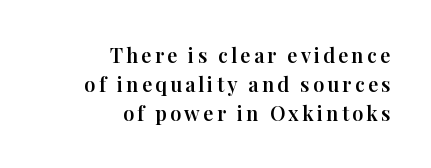
Q: Is the text italic (slanted)? A: No, it is upright.
Q: Is the text underlined? A: No.
Q: How is the paragraph aligned? A: Right-aligned.
Q: Is the spacing between lines tight, normal or loose? A: Normal.
